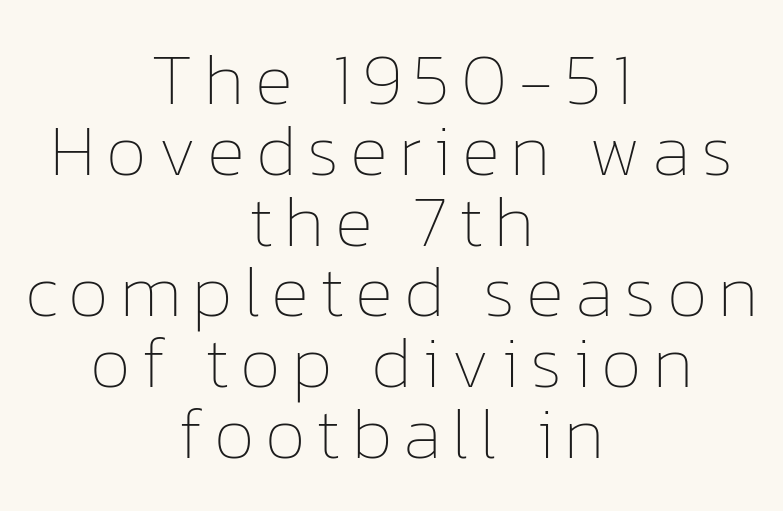
The image shows 73 px thin type, upright; set centered, tight line spacing (0.97x), not underlined; low stroke contrast and a medium x-height.
